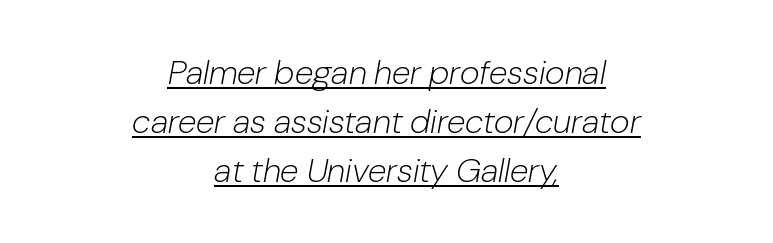
{"italic": "yes", "lean": "right", "slant_degrees": 10, "bold": "no", "weight": "light", "width": "normal", "stroke_contrast": "low", "x_height": "medium", "monospaced": "no", "underline": "yes", "align": "center", "line_spacing": "normal", "line_spacing_ratio": 1.44, "letter_spacing": "normal", "letter_spacing_em": 0.0, "glyph_px": 34}
